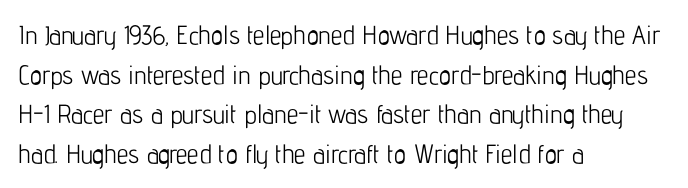
The block of text has a typical density, with ordinary space between rows. The line texture is even and compact thanks to regular tracking. Nothing heavy about these letters — not bold at all. Which margin do the lines hug? The left one — the right edge is uneven.
